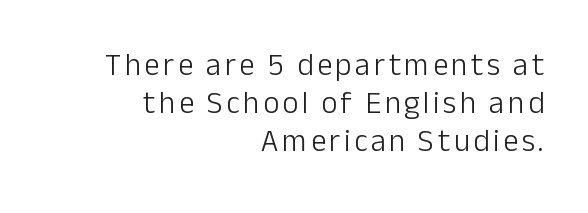
The image shows 31 px light sans-serif type, upright; set right-aligned, line spacing 1.23x, not underlined; low stroke contrast and a medium x-height.
